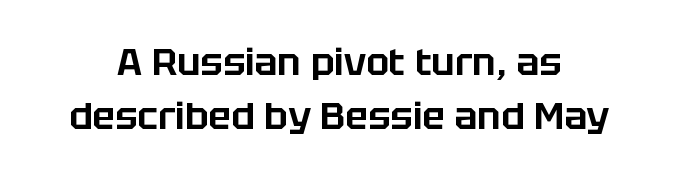
{"serif": "no", "italic": "no", "width": "normal", "stroke_contrast": "low", "x_height": "large", "monospaced": "no", "underline": "no", "line_spacing": "normal", "line_spacing_ratio": 1.43, "letter_spacing": "normal", "letter_spacing_em": 0.0, "glyph_px": 38}
